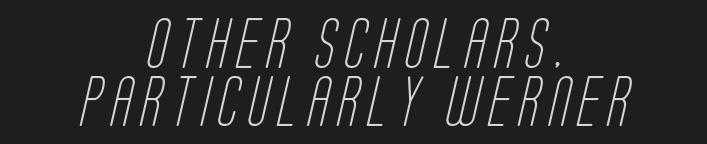
Q: Is the text bold? A: No.
Q: Is the typeface a serif or a sans-serif typeface? A: Sans-serif.
Q: Is the text underlined? A: No.
Q: How is the paragraph aligned? A: Centered.
Q: Width (condensed, normal, or wide)? A: Condensed.
Q: Stroke contrast? A: Low.
Q: x-height? A: Large.
Q: Monospaced? A: No.
